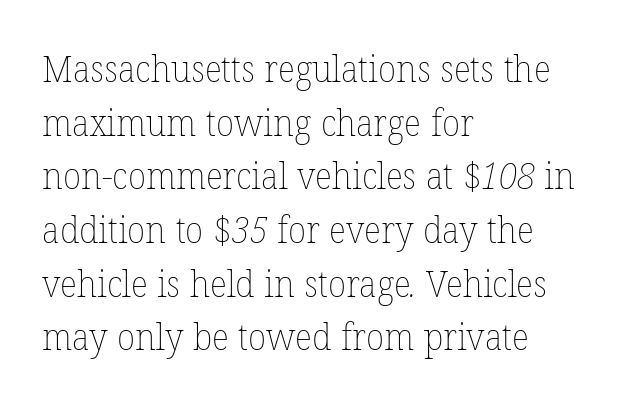
{"bold": "no", "weight": "thin", "width": "normal", "stroke_contrast": "low", "x_height": "medium", "monospaced": "no", "underline": "no", "align": "left", "line_spacing": "normal", "line_spacing_ratio": 1.45, "letter_spacing": "normal", "letter_spacing_em": 0.0, "glyph_px": 37}
